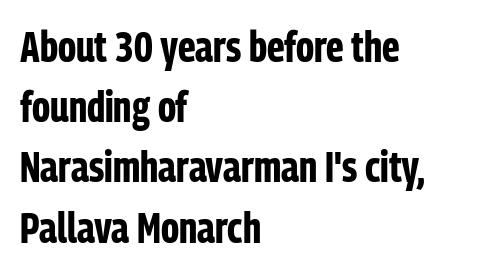
Normally led — the rows are evenly, conventionally spaced. Style check: upright. How are the letters spaced? Ordinarily, with no added tracking. Each letter's strokes conclude bluntly, with no projecting serifs. The strokes are fattened all the way to bold. Bare-footed words on every line.
